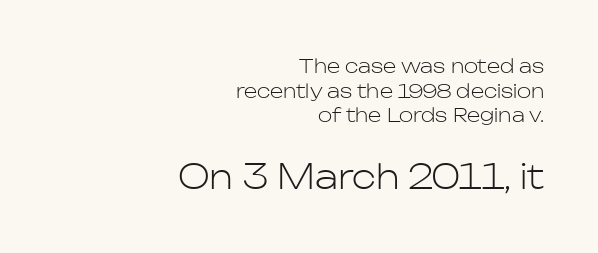
Q: Is the text bold? A: No.
Q: Is the text italic (slanted)? A: No, it is upright.
Q: Is the typeface a serif or a sans-serif typeface? A: Sans-serif.
Q: Is the text underlined? A: No.
Q: How is the paragraph aligned? A: Right-aligned.
Q: Is the spacing between letters normal or unusually wide? A: Normal.
Q: Is the spacing between lines tight, normal or loose? A: Normal.
Q: Which block of text is set in a larger size, the first (top) or the second (bottom)? A: The second (bottom) one.
Q: Width (condensed, normal, or wide)? A: Normal.
Q: Stroke contrast? A: Low.
Q: x-height? A: Medium.
Q: Monospaced? A: No.
